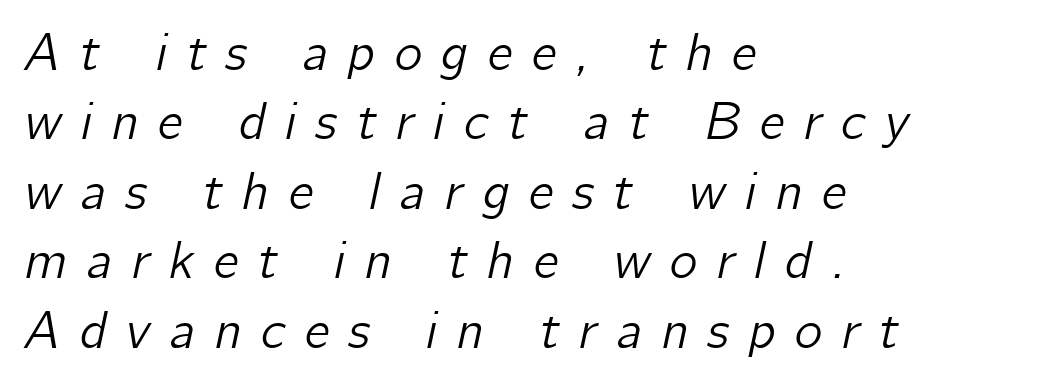
The tracking reads as deliberately expanded to a designer's eye. The string is rendered with underlining switched off. Tall strokes in this sample are angled rather than plumb. Does the copy run flush right? No — it runs flush left. A typesetter would call this proportional, since set widths differ per character. The designer left line spacing at the default.
